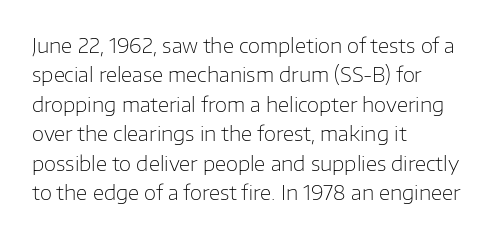
Look at the tracking — it's just the regular setting, nothing added. This sample keeps an unexceptional amount of space between lines. A typesetter would mark this as roman, not italic. Each row of text sits above clean, open space. Ink coverage per letter is moderate at most. This rendering uses left alignment, leaving the right contour irregular.
